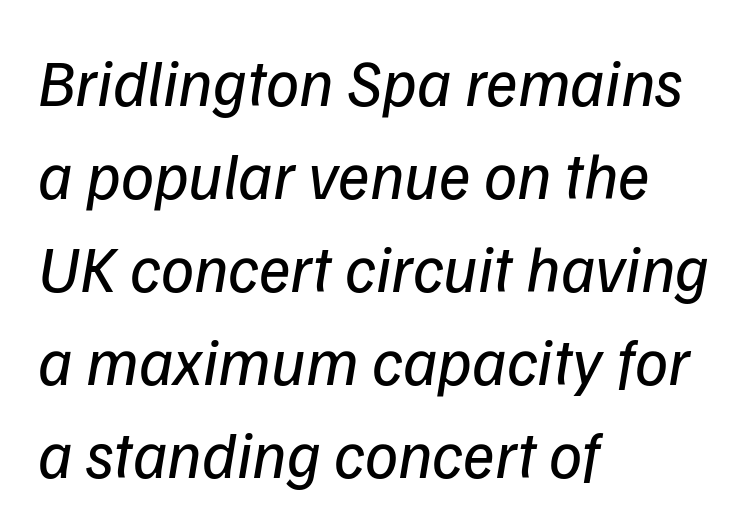
Character widths vary here, with narrow letters taking less room than wide ones. Weight: in the light-to-regular range. The designer left line spacing at the default. A typesetter would mark this as italic. Underlining? Definitely not there.
